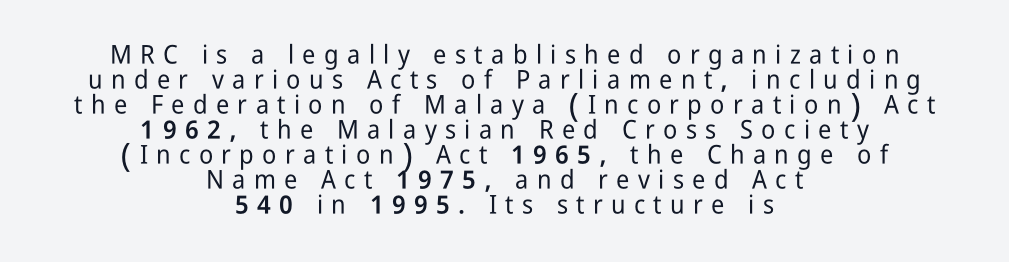
{"italic": "no", "underline": "no", "align": "center", "line_spacing": "tight", "line_spacing_ratio": 0.96, "letter_spacing": "wide", "letter_spacing_em": 0.32, "glyph_px": 26}
